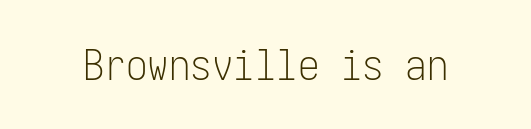
Is the type heavy? It reads as light-to-regular instead. Unmarked baselines from the first word to the last. This sample uses an upright cut, with every glyph sitting square on the baseline. Characters follow at the spacing the type designer built in. Examine the stroke ends and you'll find no serifs.
